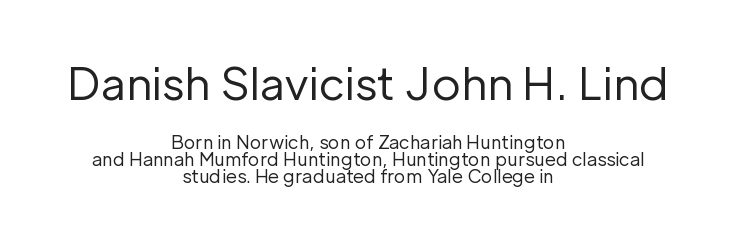
The image shows 44 px regular-weight sans-serif type, upright; set centered, tight line spacing (0.95x), normal letter spacing, not underlined; the first (top) block is 2.44x larger; low stroke contrast and a medium x-height.
